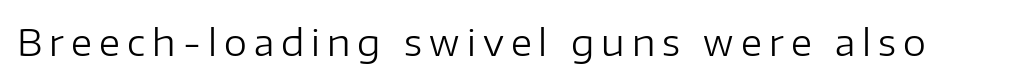
The image shows 37 px regular-weight sans-serif type, upright; set not underlined; low stroke contrast and a medium x-height.
